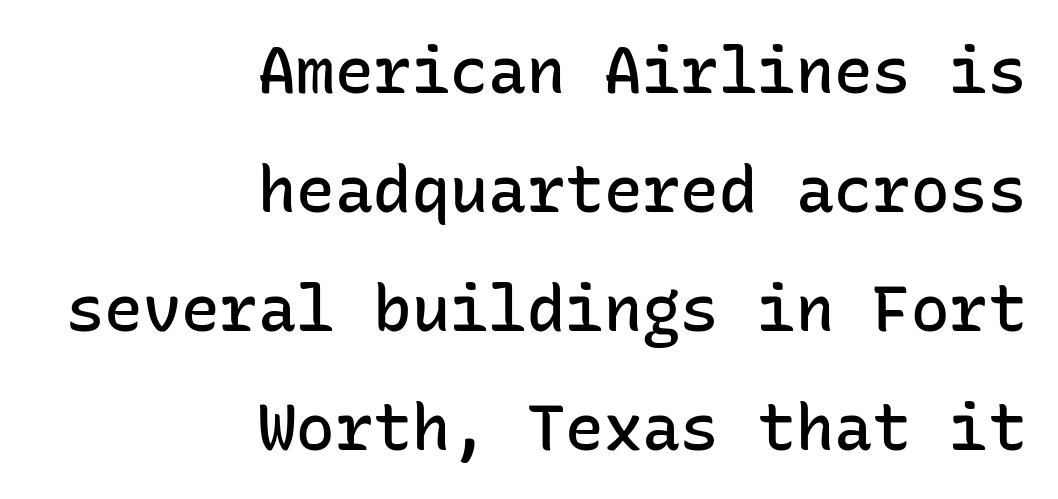
A student would call this right alignment; a typographer would say flush right, rag left. Bare-footed words on every line. The tracking reads as untouched default to a designer's eye. Do the characters align in a grid? Yes, the font is monospaced.
